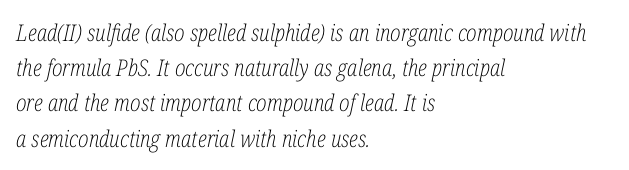
Stems here are at most as thick as an everyday book face. Evenly set lines give the paragraph a standard silhouette. The text block is weighted toward the left margin, trailing off unevenly rightward. The space beneath each line is pristine and unruled. The axis of the letterforms is tilted away from vertical.
